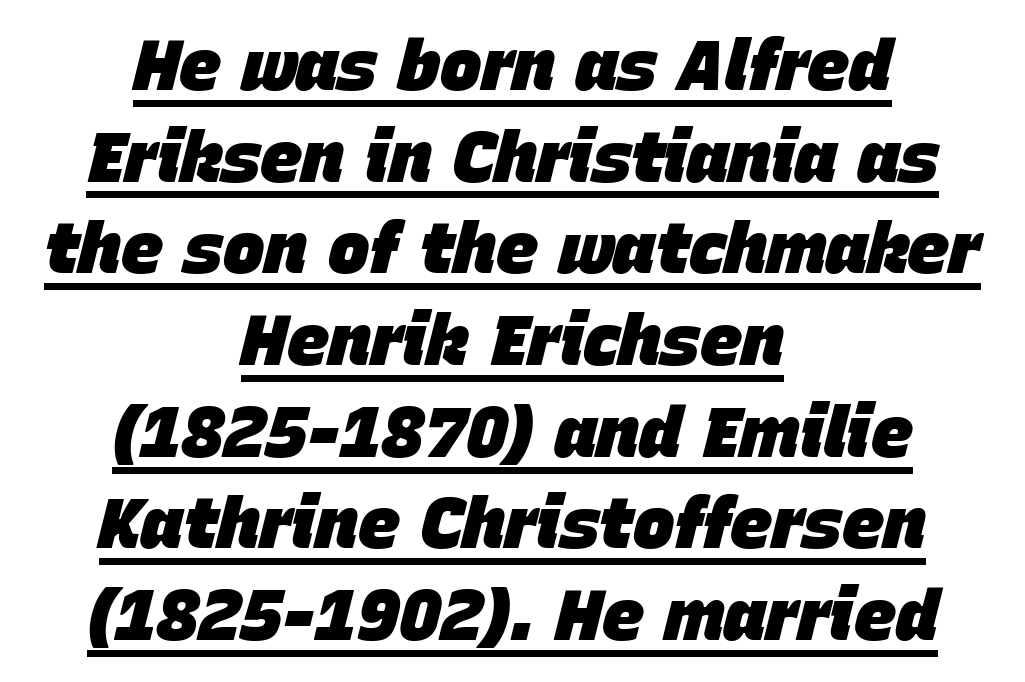
{"italic": "yes", "lean": "right", "slant_degrees": 15, "bold": "yes", "weight": "heavy", "width": "normal", "stroke_contrast": "low", "x_height": "large", "monospaced": "no", "underline": "yes", "align": "center", "line_spacing": "normal", "line_spacing_ratio": 1.31, "letter_spacing": "normal", "letter_spacing_em": 0.0, "glyph_px": 70}
